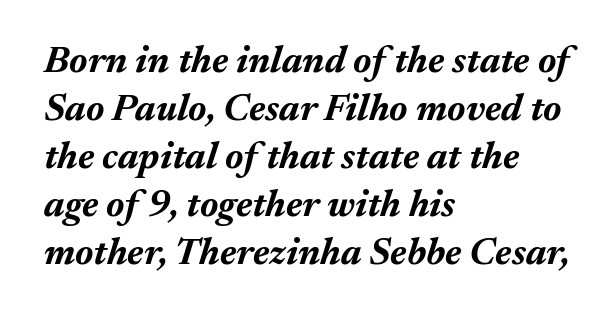
Is the type slanted? Yes — the strokes lean at a clear angle. Does the copy run flush right? No — it runs flush left. How would I describe the line gaps? Plain and ordinary. Think of a printed novel: that variable character pitch is what you see here.
